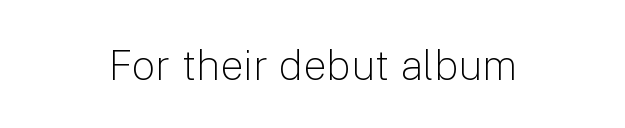
{"serif": "no", "italic": "no", "bold": "no", "weight": "light", "width": "normal", "stroke_contrast": "low", "x_height": "medium", "monospaced": "no", "underline": "no", "align": "center", "letter_spacing": "normal", "letter_spacing_em": 0.0, "glyph_px": 42}
